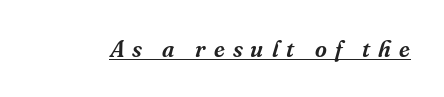
Q: Is the text italic (slanted)? A: Yes, it leans right by about 16 degrees.
Q: Is the text underlined? A: Yes.
Q: Is the spacing between letters normal or unusually wide? A: Unusually wide.
